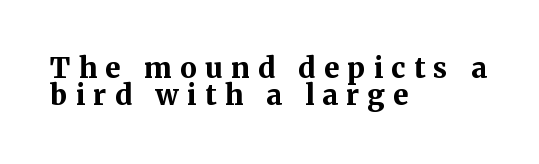
The image shows 28 px bold serif type, upright; set left-aligned, tight line spacing (0.97x), unusually wide letter spacing (+0.3 em), not underlined; medium stroke contrast and a medium x-height.
